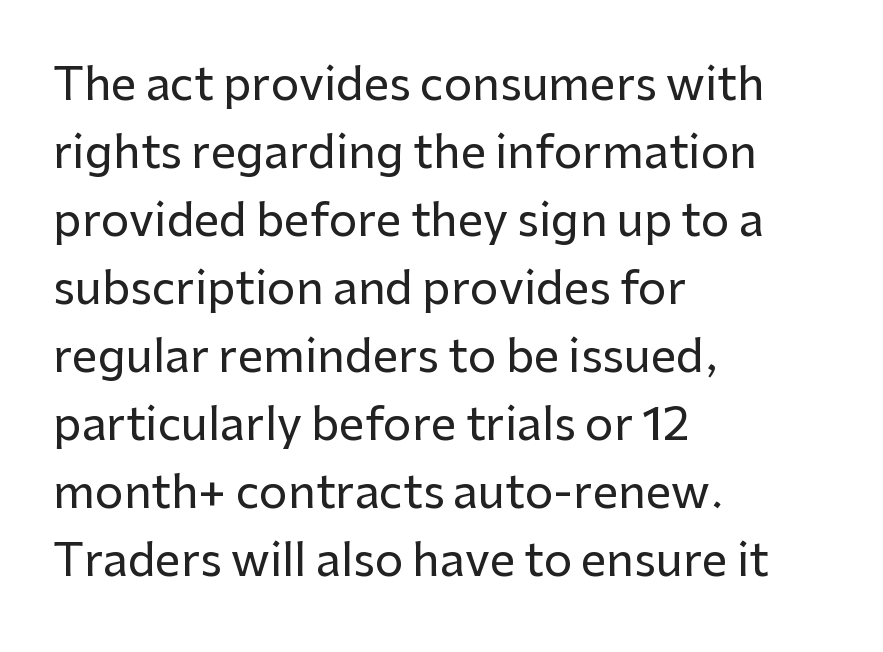
Horizontally, the lines are justified to the leading edge only. Words float on clear page, feet unadorned. You could not count columns in this text — the font is proportionally spaced. The lettering holds an erect, upright posture throughout.
